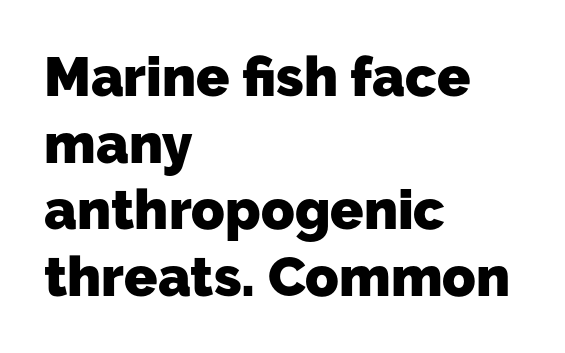
Q: Is the text bold? A: Yes.
Q: Is the typeface a serif or a sans-serif typeface? A: Sans-serif.
Q: Is the text underlined? A: No.
Q: How is the paragraph aligned? A: Left-aligned.
Q: Is the spacing between letters normal or unusually wide? A: Normal.
Q: Width (condensed, normal, or wide)? A: Normal.
Q: Stroke contrast? A: Low.
Q: x-height? A: Medium.
Q: Monospaced? A: No.
